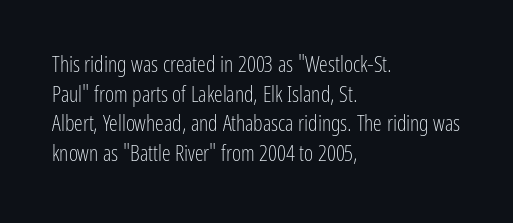
Unmarked baselines from the first word to the last. The designer left line spacing at the default. The rendering anchors every line to the left-hand side. The gaps between neighbouring characters are ordinary and unremarkable. The type sits square on the baseline with zero lean.
